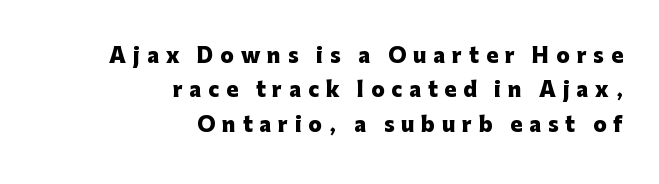
Q: Is the text bold? A: Yes.
Q: Is the text italic (slanted)? A: No, it is upright.
Q: Is the text underlined? A: No.
Q: How is the paragraph aligned? A: Right-aligned.
Q: Is the spacing between letters normal or unusually wide? A: Unusually wide.
